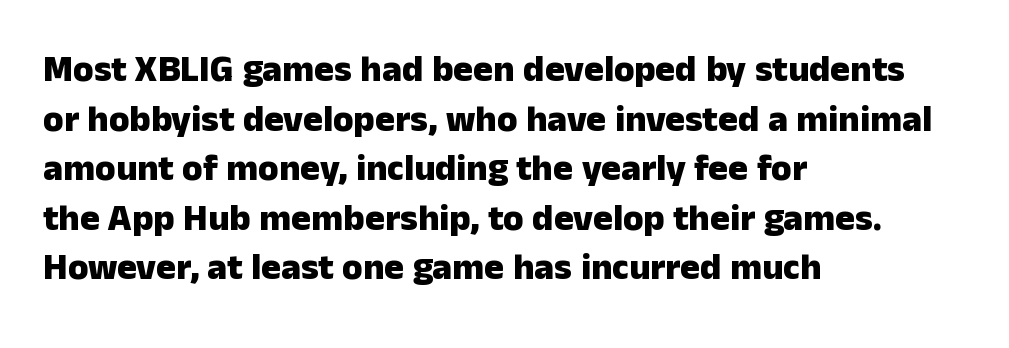
{"serif": "no", "italic": "no", "bold": "yes", "weight": "heavy", "width": "normal", "stroke_contrast": "low", "x_height": "medium", "monospaced": "no", "underline": "no", "align": "left", "line_spacing": "normal", "line_spacing_ratio": 1.34, "letter_spacing": "normal", "letter_spacing_em": 0.0, "glyph_px": 37}
